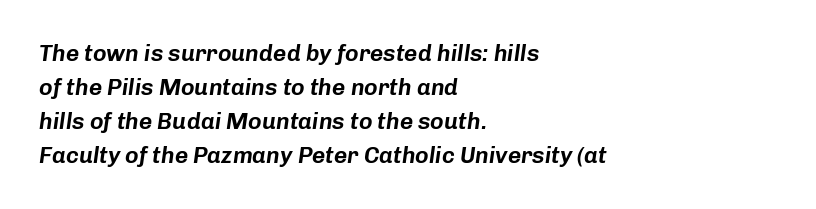
Descenders are the only things crossing below the line. Is the letter spacing exaggerated? No — it looks like the ordinary default. Looking at the ascenders, they clearly lean. Is the block centered? No — it sits flush against the left margin.
